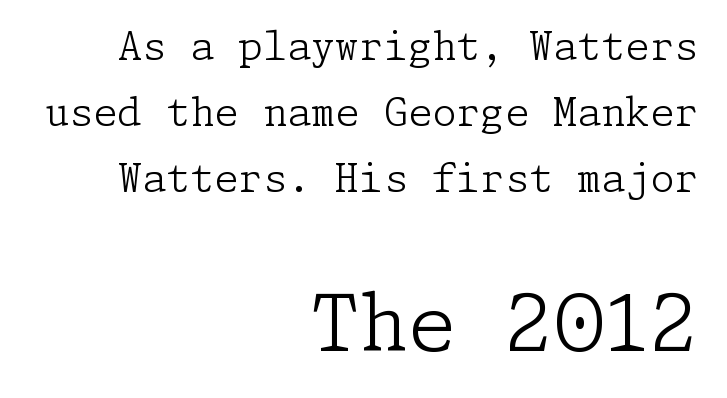
Q: Is the text bold? A: No.
Q: Is the text italic (slanted)? A: No, it is upright.
Q: Is the typeface a serif or a sans-serif typeface? A: Serif.
Q: Is the text underlined? A: No.
Q: How is the paragraph aligned? A: Right-aligned.
Q: Is the spacing between letters normal or unusually wide? A: Normal.
Q: Is the spacing between lines tight, normal or loose? A: Normal.
Q: Which block of text is set in a larger size, the first (top) or the second (bottom)? A: The second (bottom) one.
Q: Width (condensed, normal, or wide)? A: Normal.
Q: Stroke contrast? A: Low.
Q: x-height? A: Medium.
